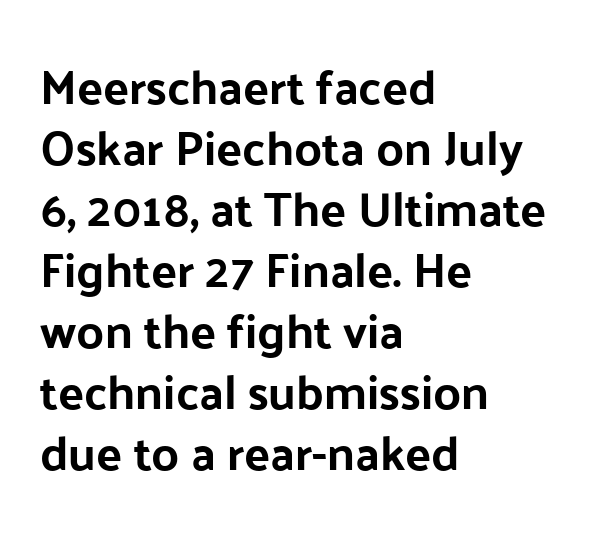
Q: Is the text bold? A: Yes.
Q: Is the text italic (slanted)? A: No, it is upright.
Q: Is the typeface a serif or a sans-serif typeface? A: Sans-serif.
Q: Is the text underlined? A: No.
Q: How is the paragraph aligned? A: Left-aligned.
Q: Is the spacing between letters normal or unusually wide? A: Normal.
Q: Is the spacing between lines tight, normal or loose? A: Normal.
Q: Width (condensed, normal, or wide)? A: Normal.
Q: Stroke contrast? A: Low.
Q: x-height? A: Medium.
Q: Monospaced? A: No.
